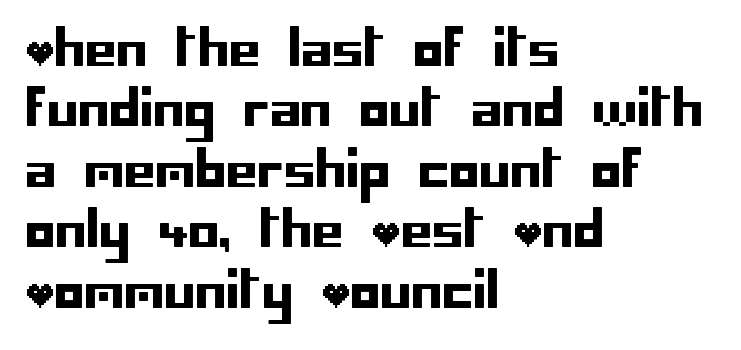
When letters stand straight like this, we call the style roman or upright. Classification — sans serif. Look at the tracking — it's just the regular setting, nothing added. Underline: absent. All the whitespace from short lines collects on the right.
